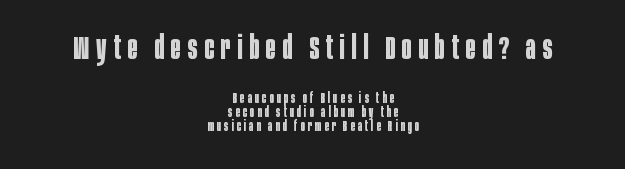
Q: Is the text bold? A: Yes.
Q: Is the text italic (slanted)? A: No, it is upright.
Q: Is the typeface a serif or a sans-serif typeface? A: Sans-serif.
Q: Is the text underlined? A: No.
Q: How is the paragraph aligned? A: Centered.
Q: Is the spacing between letters normal or unusually wide? A: Unusually wide.
Q: Is the spacing between lines tight, normal or loose? A: Tight.
Q: Which block of text is set in a larger size, the first (top) or the second (bottom)? A: The first (top) one.
Q: Width (condensed, normal, or wide)? A: Condensed.
Q: Stroke contrast? A: Low.
Q: x-height? A: Large.
Q: Monospaced? A: No.
